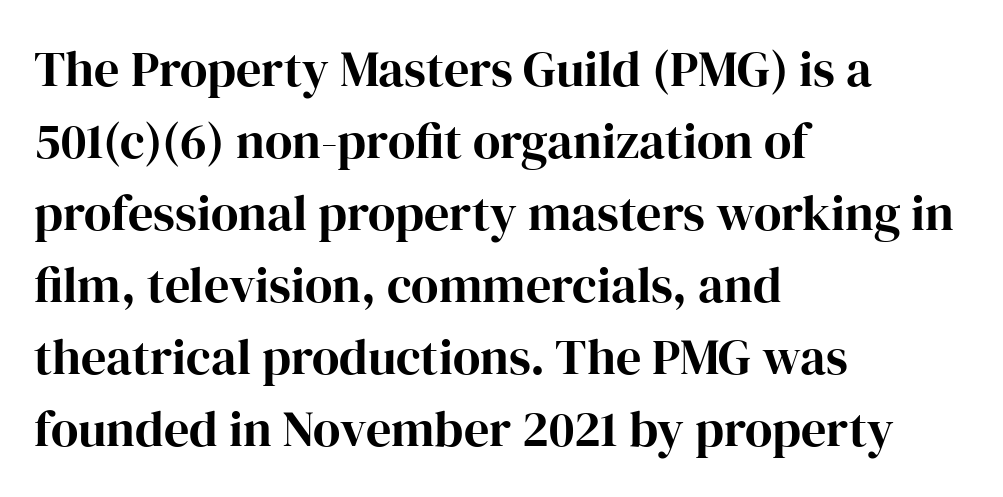
{"serif": "yes", "italic": "no", "bold": "yes", "weight": "bold", "width": "normal", "stroke_contrast": "high", "x_height": "medium", "monospaced": "no", "underline": "no", "align": "left", "line_spacing": "normal", "line_spacing_ratio": 1.44, "letter_spacing": "normal", "letter_spacing_em": 0.0, "glyph_px": 50}
